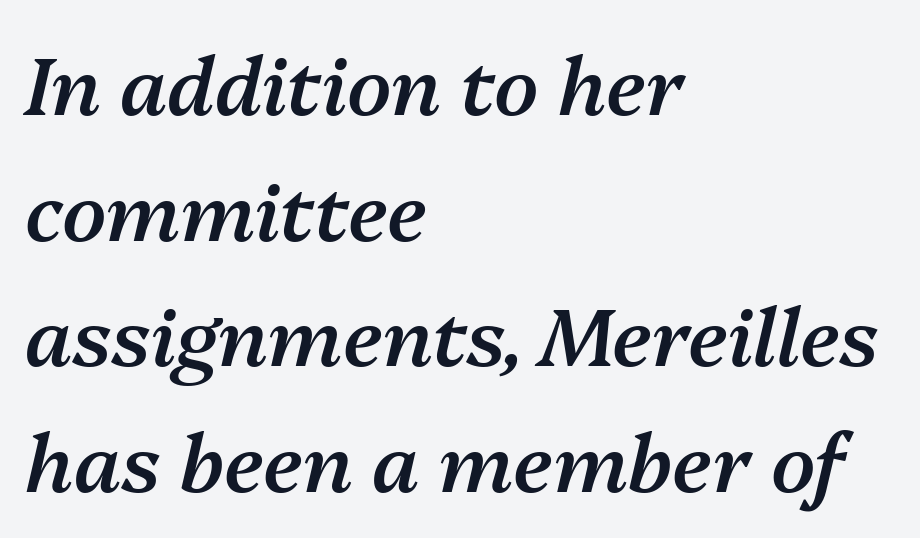
Q: Is the text bold? A: Semi-bold.
Q: Is the text italic (slanted)? A: Yes, it leans right by about 13 degrees.
Q: Is the text underlined? A: No.
Q: How is the paragraph aligned? A: Left-aligned.
Q: Is the spacing between letters normal or unusually wide? A: Normal.
Q: Is the spacing between lines tight, normal or loose? A: Normal.
Q: Width (condensed, normal, or wide)? A: Normal.
Q: Stroke contrast? A: Medium.
Q: x-height? A: Medium.
Q: Monospaced? A: No.
